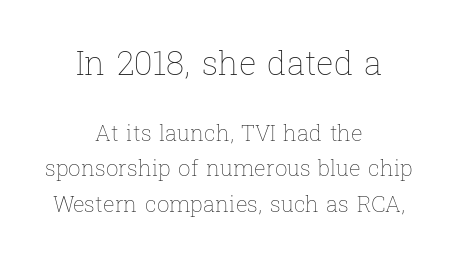
The image shows 33 px thin type, upright; set centered, normal line spacing (1.62x), normal letter spacing, not underlined; the first (top) block is 1.5x larger; low stroke contrast and a medium x-height.
